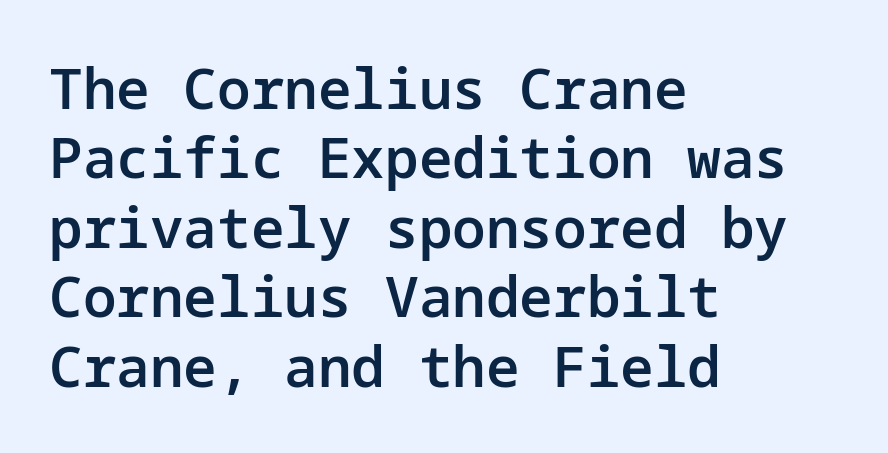
{"serif": "no", "italic": "no", "bold": "semi", "weight": "semibold", "width": "normal", "stroke_contrast": "low", "x_height": "medium", "underline": "no", "align": "left", "line_spacing_ratio": 1.24, "letter_spacing": "normal", "letter_spacing_em": 0.0, "glyph_px": 56}
